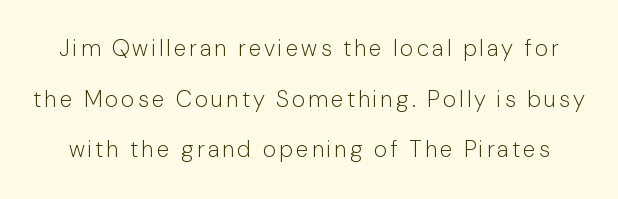
The foot of each line stays bare and open. Line spacing here is loose. Stems here are at most as thick as an everyday book face. Style check: upright.
